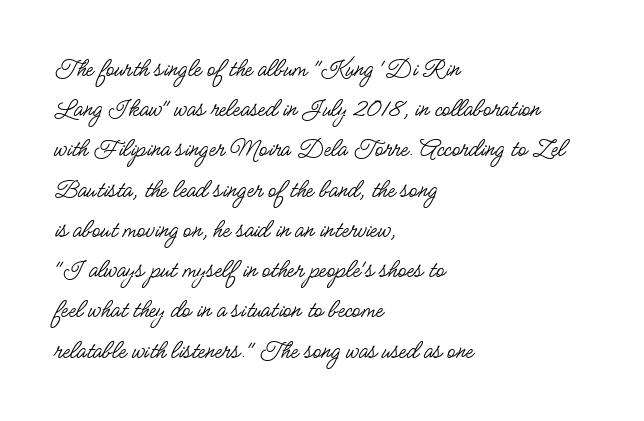
Q: Is the text bold? A: No.
Q: Is the text italic (slanted)? A: Yes.
Q: Is the text underlined? A: No.
Q: How is the paragraph aligned? A: Left-aligned.
Q: Is the spacing between letters normal or unusually wide? A: Normal.
Q: Is the spacing between lines tight, normal or loose? A: Normal.
